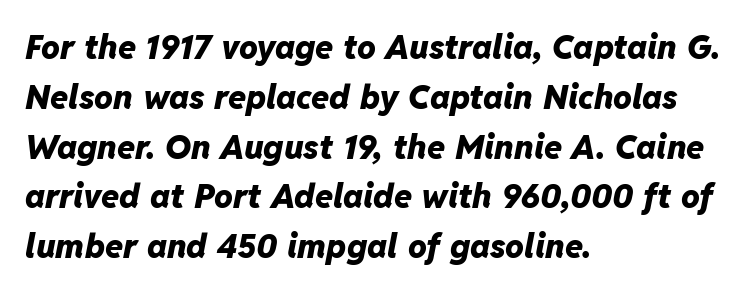
In terms of leading, this rendering sits right in the middle. Compared with typical body copy, the letter spacing here is the same. Plenty of ink on the page — the face is bold. The passage shown leans; its letterforms are oblique. Which margin do the lines hug? The left one — the right edge is uneven.
